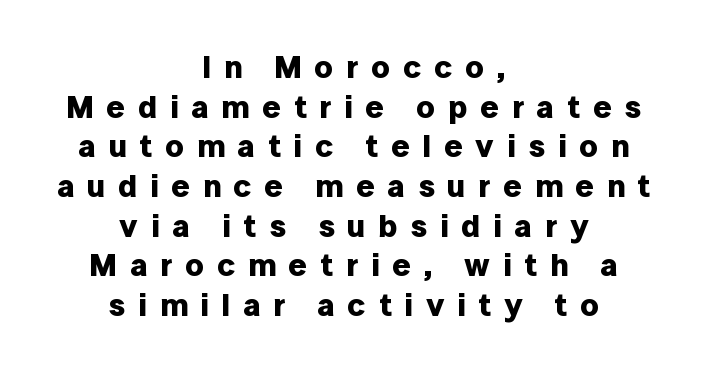
The image shows 32 px bold sans-serif type, upright; set centered, line spacing 1.24x, unusually wide letter spacing (+0.4 em), not underlined; low stroke contrast and a medium x-height.
